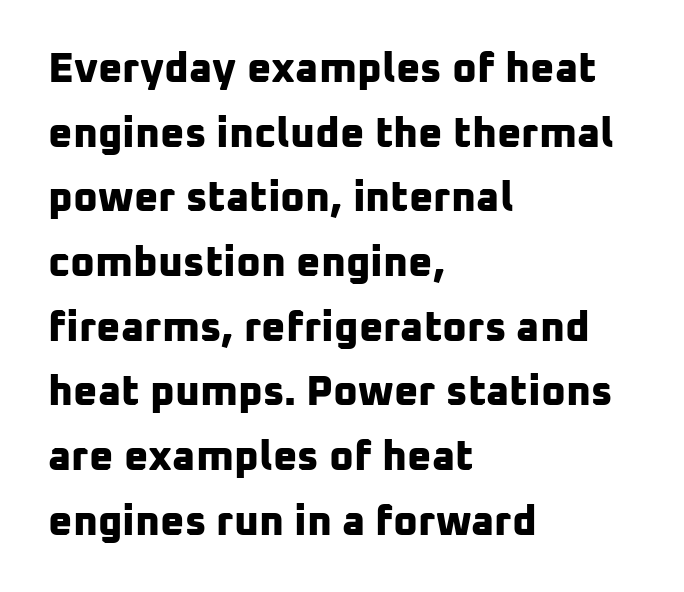
Rows of type keep a routine distance in the vertical direction. The rendering uses natural spacing where letterforms have individual widths. A student would call this left alignment; a typographer would say flush left, rag right. Does extra space separate the letters? No, they use regular spacing. A typesetter would label this face a sans. Bare-footed words on every line.
